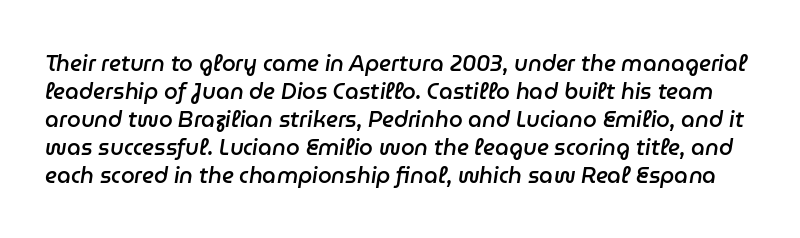
The image shows 22 px text type, italic (leaning right); set normal line spacing (1.27x), normal letter spacing, not underlined.
